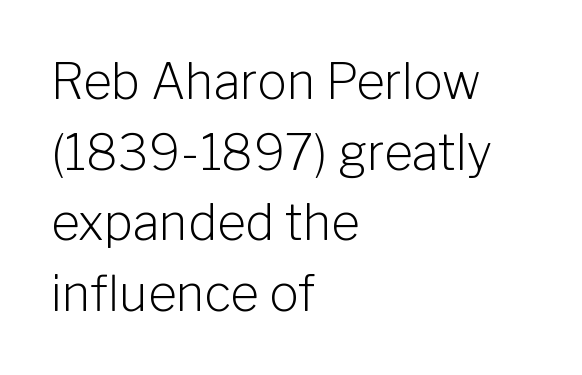
The image shows 49 px light sans-serif type, upright; set left-aligned, normal line spacing (1.44x), normal letter spacing, not underlined; low stroke contrast and a medium x-height.
